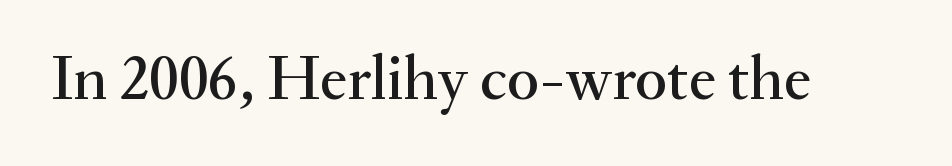
Q: Is the text italic (slanted)? A: No, it is upright.
Q: Is the typeface a serif or a sans-serif typeface? A: Serif.
Q: Is the text underlined? A: No.
Q: Is the spacing between letters normal or unusually wide? A: Normal.
Q: Width (condensed, normal, or wide)? A: Normal.
Q: Stroke contrast? A: Medium.
Q: x-height? A: Small.
Q: Monospaced? A: No.
